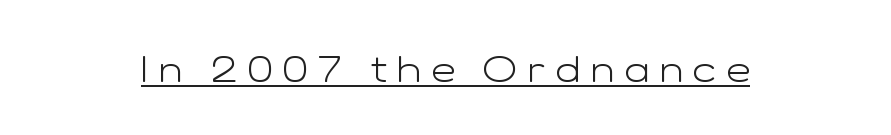
{"serif": "no", "italic": "no", "bold": "no", "weight": "light", "width": "wide", "stroke_contrast": "low", "x_height": "medium", "monospaced": "no", "underline": "yes", "letter_spacing": "wide", "letter_spacing_em": 0.25, "glyph_px": 38}
